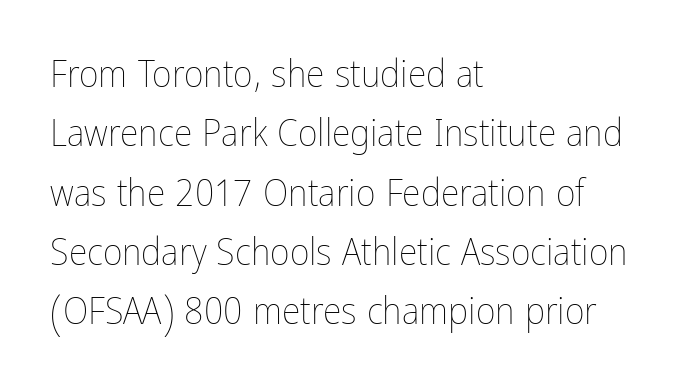
The image shows 38 px thin, condensed type, upright; set left-aligned, normal line spacing (1.56x), normal letter spacing, not underlined; low stroke contrast and a medium x-height.
